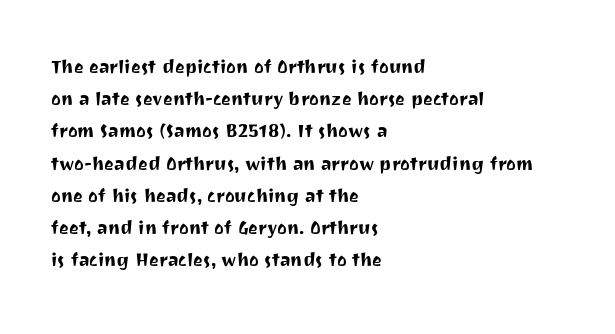
The image shows 23 px text type, upright; set left-aligned, normal line spacing (1.4x), normal letter spacing, not underlined.
